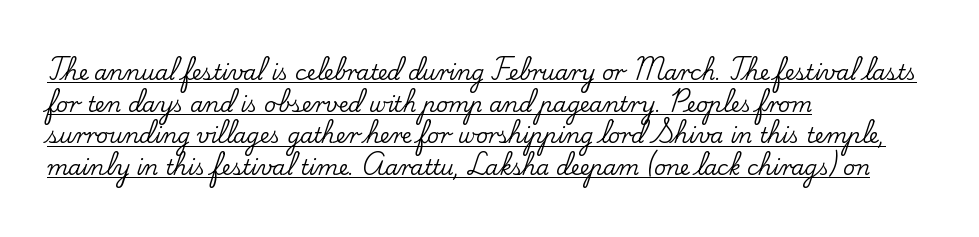
The image shows 21 px text type; set left-aligned, normal line spacing (1.51x), normal letter spacing, underlined.
